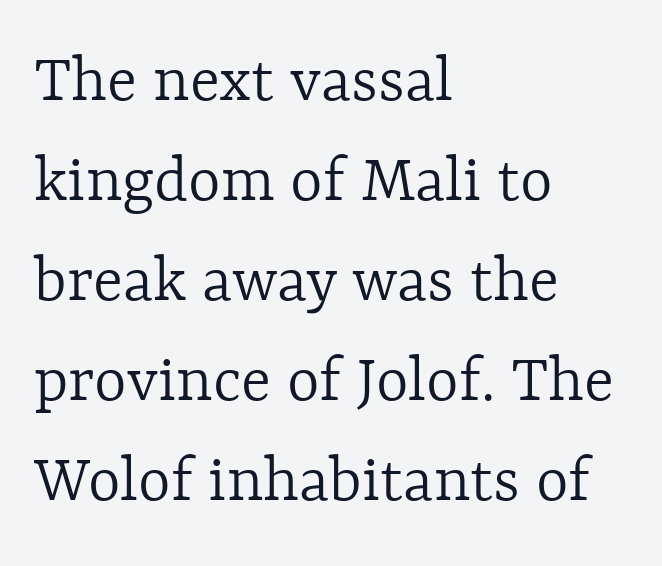
The image shows 70 px light type, upright; set left-aligned, normal line spacing (1.43x), normal letter spacing, not underlined; a medium x-height.
